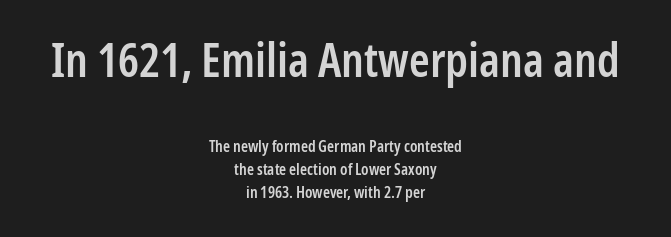
The image shows 47 px semibold, condensed sans-serif type, upright; set centered, normal line spacing (1.42x), normal letter spacing, not underlined; the first (top) block is 2.94x larger; low stroke contrast and a medium x-height.
